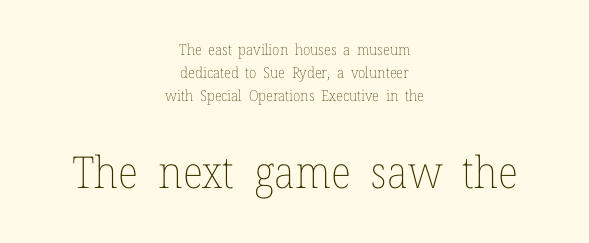
A typesetter would mark this as roman, not italic. Nobody touched the tracking dial on this one. A typesetter would call this proportional, since set widths differ per character. The passage is arranged like a title page — every line centered. Summary of weight: not heavy and not bold. Of the two passages, the one underneath uses the larger point size.
